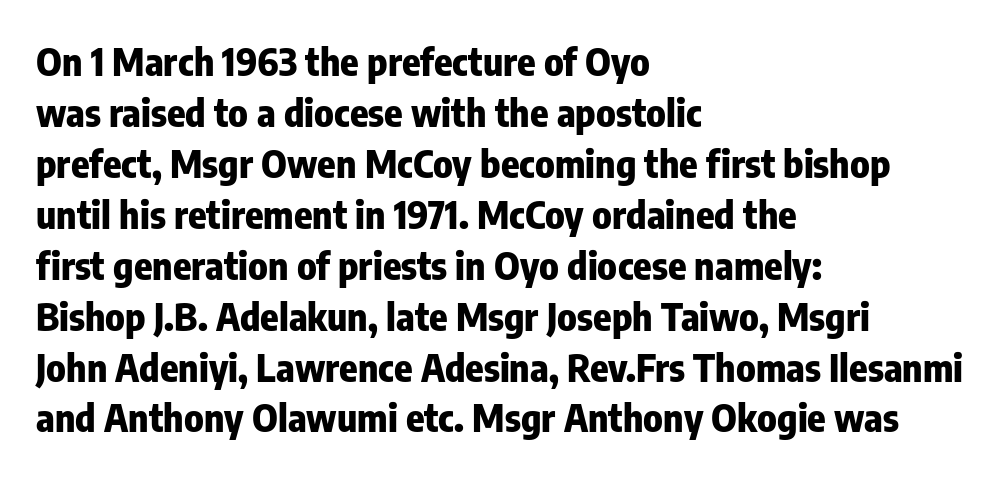
{"serif": "no", "italic": "no", "bold": "yes", "weight": "heavy", "width": "condensed", "stroke_contrast": "low", "x_height": "medium", "monospaced": "no", "underline": "no", "align": "left", "line_spacing": "normal", "line_spacing_ratio": 1.34, "letter_spacing": "normal", "letter_spacing_em": 0.0, "glyph_px": 38}
